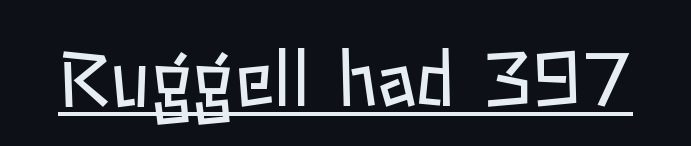
Q: Is the text bold? A: No.
Q: Is the text italic (slanted)? A: No, it is upright.
Q: Is the text underlined? A: Yes.
Q: Is the spacing between letters normal or unusually wide? A: Normal.
Q: Width (condensed, normal, or wide)? A: Normal.
Q: Stroke contrast? A: Low.
Q: x-height? A: Medium.
Q: Monospaced? A: No.
